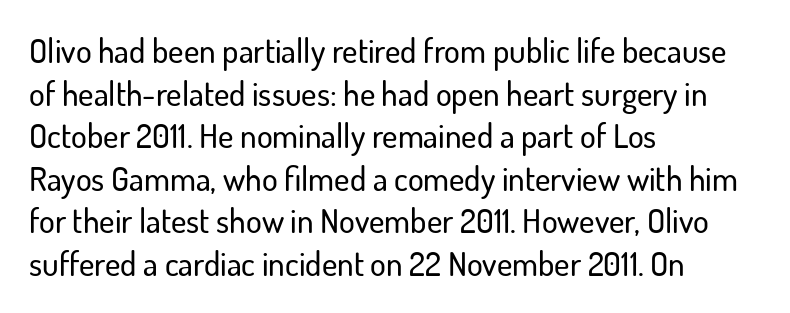
{"serif": "no", "italic": "no", "width": "normal", "stroke_contrast": "low", "x_height": "small", "monospaced": "no", "underline": "no", "align": "left", "line_spacing": "normal", "line_spacing_ratio": 1.29, "letter_spacing": "normal", "letter_spacing_em": 0.0, "glyph_px": 33}
